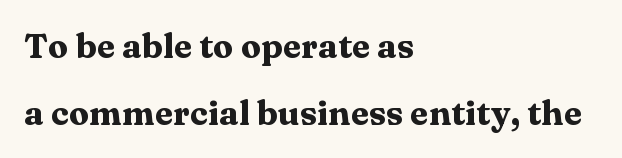
The image shows 34 px heavy, wide serif type, upright; set left-aligned, loose line spacing (1.96x), normal letter spacing, not underlined; medium stroke contrast and a medium x-height.
